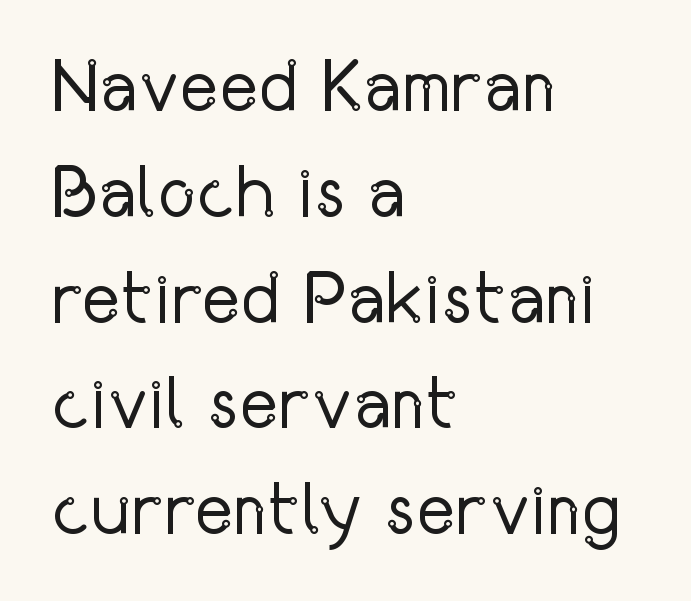
Q: Is the text bold? A: No.
Q: Is the text italic (slanted)? A: No, it is upright.
Q: Is the typeface a serif or a sans-serif typeface? A: Sans-serif.
Q: Is the text underlined? A: No.
Q: How is the paragraph aligned? A: Left-aligned.
Q: Is the spacing between letters normal or unusually wide? A: Normal.
Q: Is the spacing between lines tight, normal or loose? A: Normal.
Q: Width (condensed, normal, or wide)? A: Condensed.
Q: Stroke contrast? A: Low.
Q: x-height? A: Medium.
Q: Monospaced? A: No.
